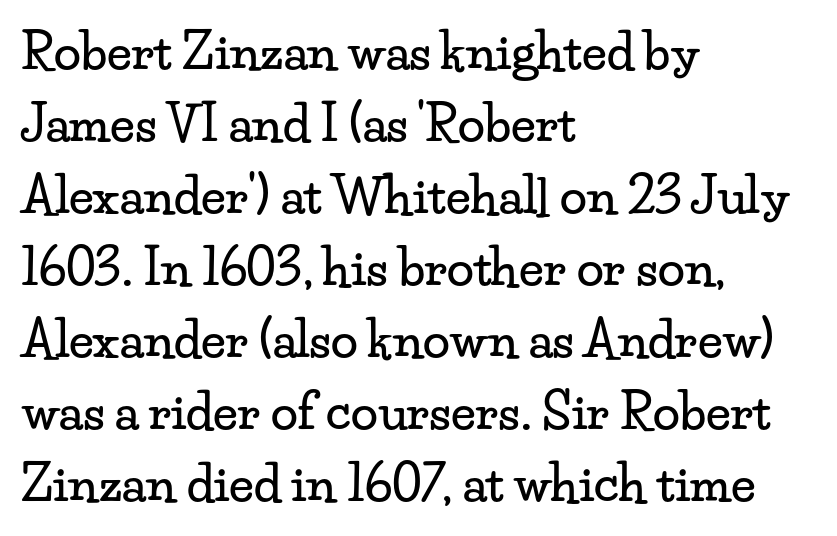
Q: Is the text italic (slanted)? A: No, it is upright.
Q: Is the typeface a serif or a sans-serif typeface? A: Serif.
Q: Is the text underlined? A: No.
Q: How is the paragraph aligned? A: Left-aligned.
Q: Is the spacing between letters normal or unusually wide? A: Normal.
Q: Is the spacing between lines tight, normal or loose? A: Normal.
Q: Width (condensed, normal, or wide)? A: Wide.
Q: Stroke contrast? A: Low.
Q: x-height? A: Small.
Q: Monospaced? A: No.
